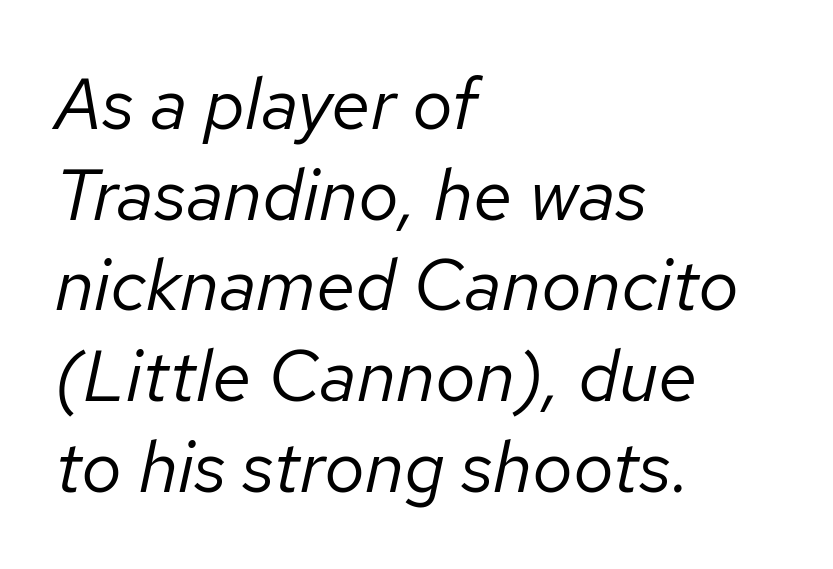
The image shows 72 px regular-weight type, italic (leaning right); set left-aligned, normal line spacing (1.26x), normal letter spacing, not underlined; low stroke contrast and a medium x-height.
